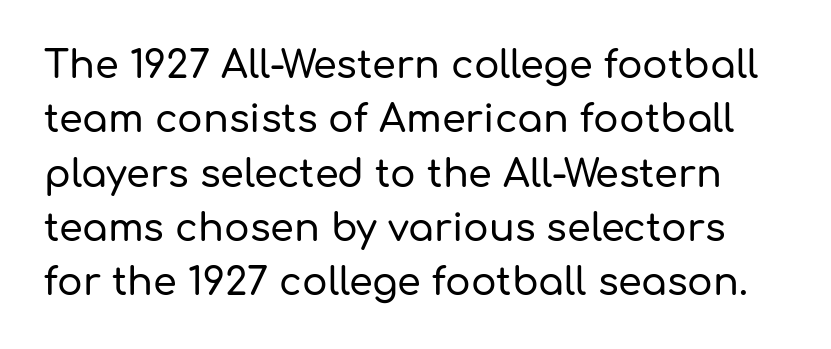
{"serif": "no", "italic": "no", "width": "normal", "stroke_contrast": "low", "x_height": "medium", "monospaced": "no", "underline": "no", "line_spacing": "normal", "line_spacing_ratio": 1.43, "letter_spacing": "normal", "letter_spacing_em": 0.0, "glyph_px": 38}
